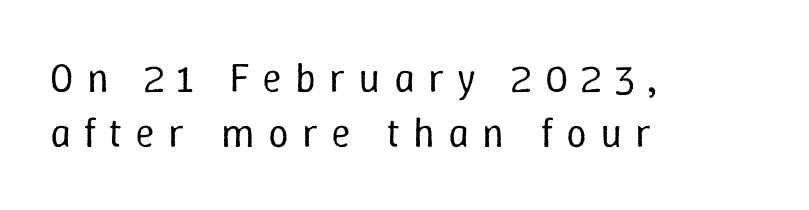
This is the regular roman posture of the typeface. No chunkiness to these letters — they're not bold. Quick note: underline off. How are the letters spaced? Widely, with obvious added tracking. Regarding leading, the lines here are spaced in the standard way.
